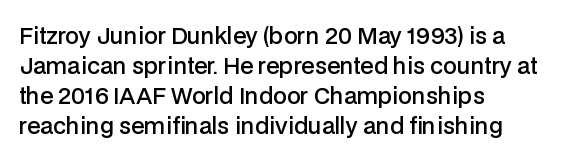
Q: Is the text bold? A: Semi-bold.
Q: Is the text italic (slanted)? A: No, it is upright.
Q: Is the text underlined? A: No.
Q: How is the paragraph aligned? A: Left-aligned.
Q: Is the spacing between letters normal or unusually wide? A: Normal.
Q: Is the spacing between lines tight, normal or loose? A: Normal.
